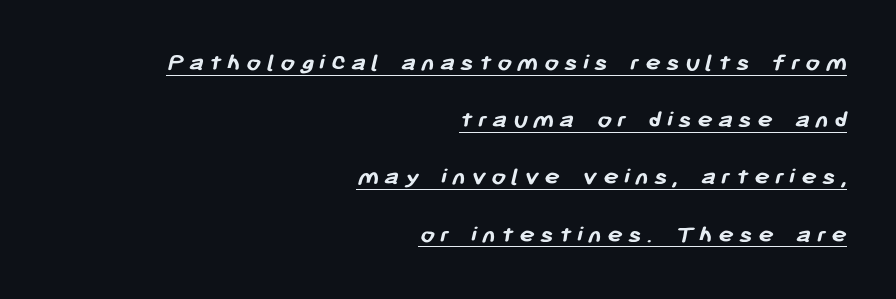
A great deal of white space separates one row of letters from the next. The gaps between neighbouring characters are conspicuously large. Compared with a flush-left layout, this one pins lines to the opposite, right side. Each line of the rendering has a horizontal stroke beneath the glyphs. The typesetting leans heavy: a genuine bold.
